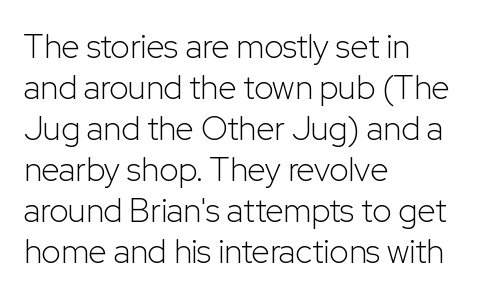
Q: Is the text bold? A: No.
Q: Is the text italic (slanted)? A: No, it is upright.
Q: Is the typeface a serif or a sans-serif typeface? A: Sans-serif.
Q: Is the text underlined? A: No.
Q: How is the paragraph aligned? A: Left-aligned.
Q: Is the spacing between letters normal or unusually wide? A: Normal.
Q: Width (condensed, normal, or wide)? A: Normal.
Q: Stroke contrast? A: Low.
Q: x-height? A: Medium.
Q: Monospaced? A: No.
